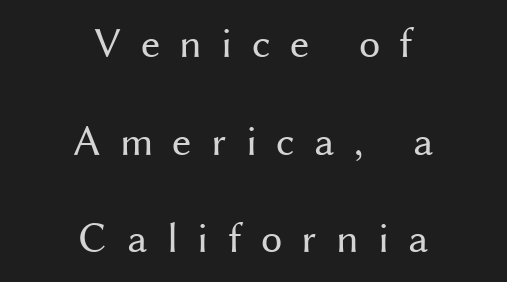
The image shows 43 px regular-weight sans-serif type, upright; set centered, loose line spacing (2.27x), unusually wide letter spacing (+0.45 em), not underlined; medium stroke contrast and a medium x-height.
